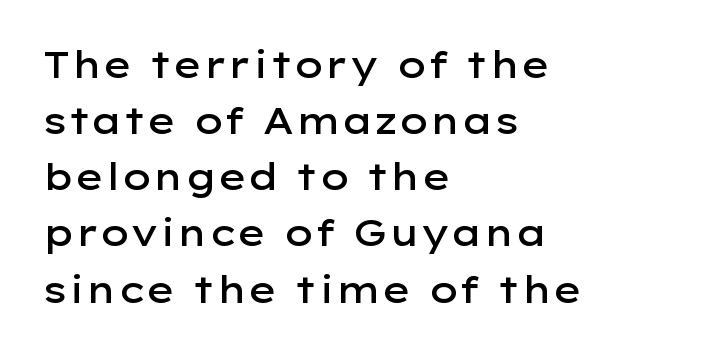
Q: Is the text bold? A: Semi-bold.
Q: Is the text italic (slanted)? A: No, it is upright.
Q: Is the typeface a serif or a sans-serif typeface? A: Sans-serif.
Q: Is the text underlined? A: No.
Q: How is the paragraph aligned? A: Left-aligned.
Q: Is the spacing between letters normal or unusually wide? A: Normal.
Q: Is the spacing between lines tight, normal or loose? A: Normal.
Q: Width (condensed, normal, or wide)? A: Wide.
Q: Stroke contrast? A: Low.
Q: x-height? A: Medium.
Q: Monospaced? A: No.
